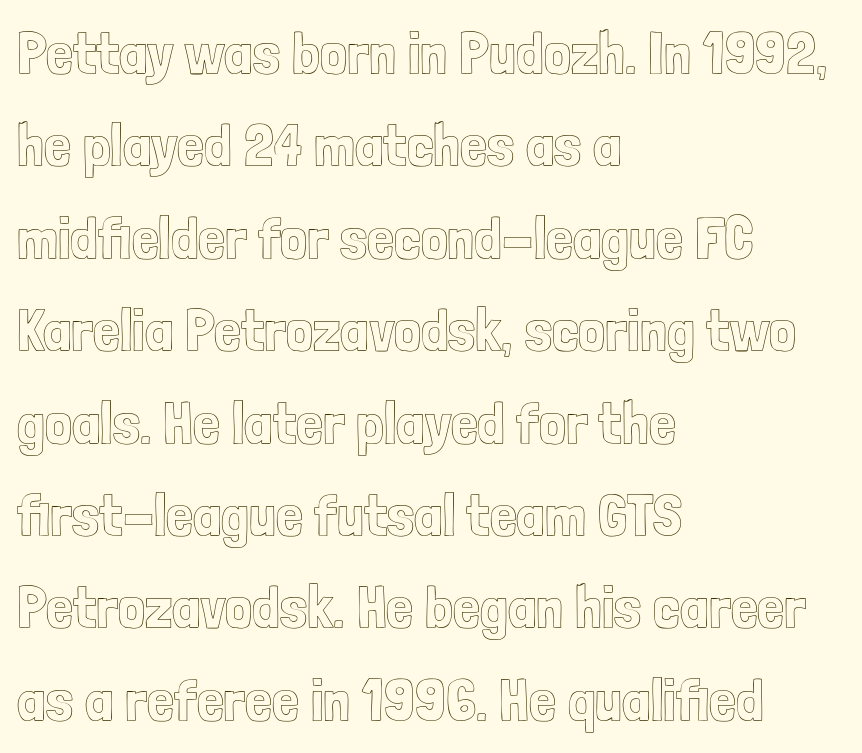
Q: Is the text italic (slanted)? A: No, it is upright.
Q: Is the text underlined? A: No.
Q: How is the paragraph aligned? A: Left-aligned.
Q: Is the spacing between letters normal or unusually wide? A: Normal.
Q: Is the spacing between lines tight, normal or loose? A: Normal.
Q: Width (condensed, normal, or wide)? A: Condensed.
Q: x-height? A: Medium.
Q: Monospaced? A: No.
